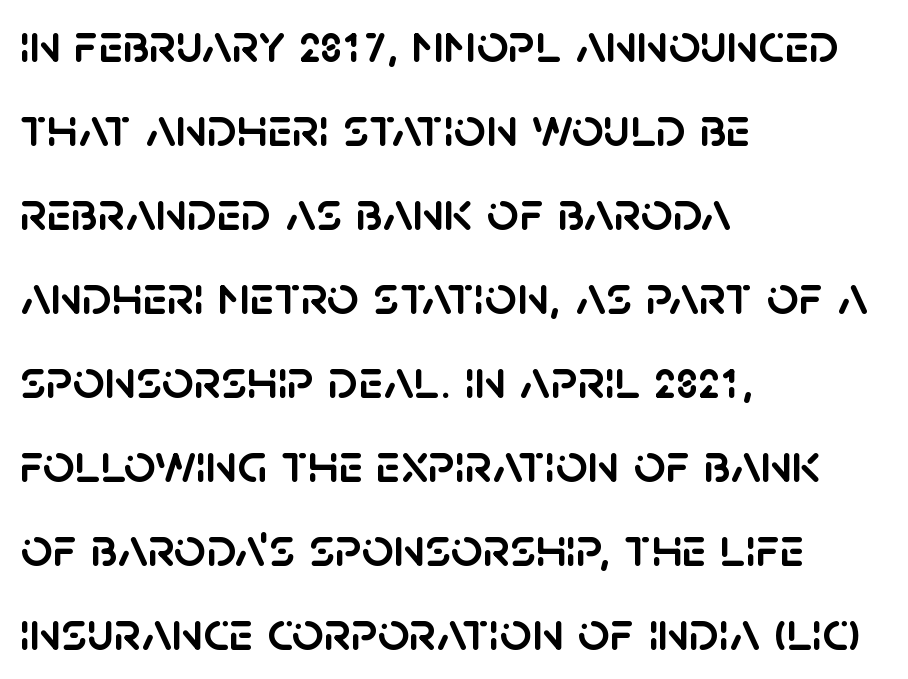
Q: Is the text italic (slanted)? A: No, it is upright.
Q: Is the typeface a serif or a sans-serif typeface? A: Sans-serif.
Q: Is the text underlined? A: No.
Q: How is the paragraph aligned? A: Left-aligned.
Q: Is the spacing between letters normal or unusually wide? A: Normal.
Q: Is the spacing between lines tight, normal or loose? A: Normal.
Q: Width (condensed, normal, or wide)? A: Normal.
Q: Stroke contrast? A: Low.
Q: x-height? A: Large.
Q: Monospaced? A: No.
